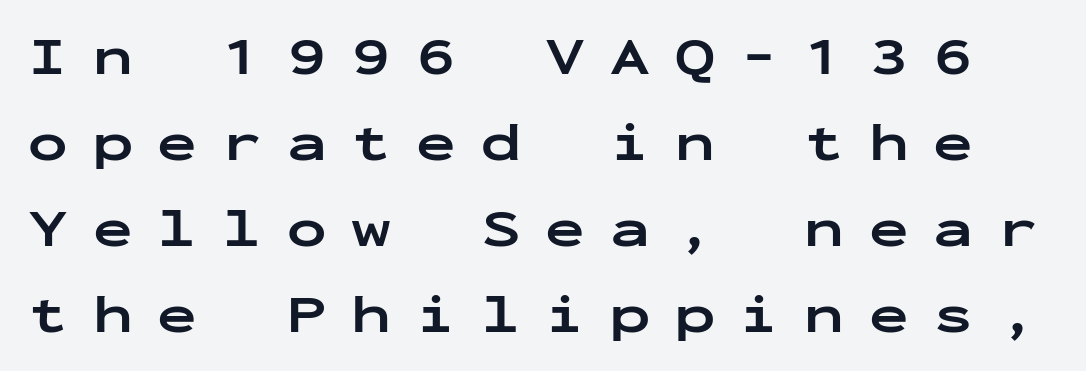
Does the lettering tilt? It doesn't — this is upright. Typesetter's note: full bold, strokes at maximum text heaviness. The designer left line spacing at the default. Font category for this specimen: sans-serif. Check the space under the baseline: it is left empty. The rendering uses typewriter-style spacing with identical character cells.
